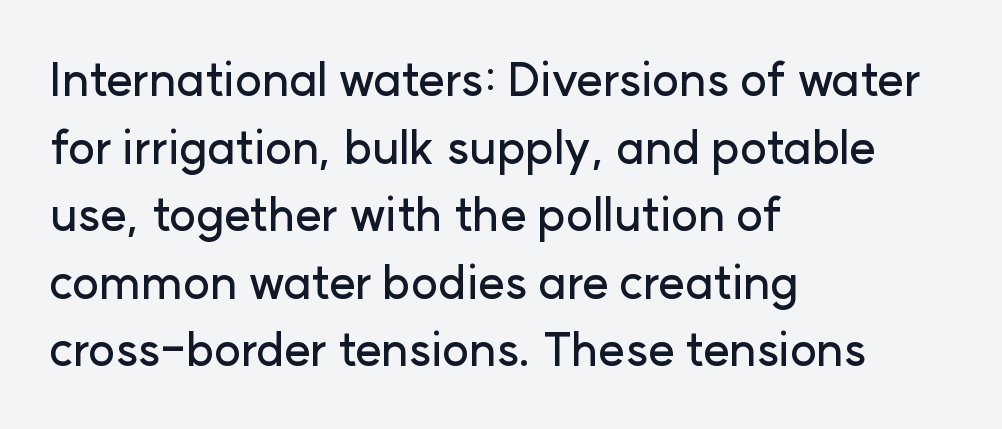
Q: Is the text italic (slanted)? A: No, it is upright.
Q: Is the typeface a serif or a sans-serif typeface? A: Sans-serif.
Q: Is the text underlined? A: No.
Q: How is the paragraph aligned? A: Left-aligned.
Q: Is the spacing between letters normal or unusually wide? A: Normal.
Q: Is the spacing between lines tight, normal or loose? A: Normal.
Q: Width (condensed, normal, or wide)? A: Normal.
Q: Stroke contrast? A: Low.
Q: x-height? A: Medium.
Q: Monospaced? A: No.
